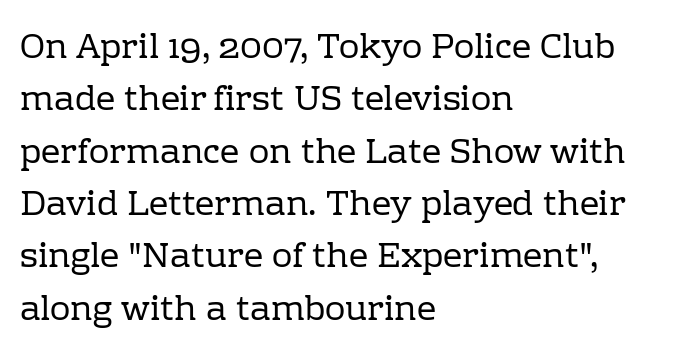
Descenders are the only things crossing below the line. The lines are quadded left. The typeface chosen for these lines features serifs. The line texture is even and compact thanks to regular tracking. Here the designer chose a conventional face with non-uniform glyph widths. Nope, not italic — everything's standing straight.
